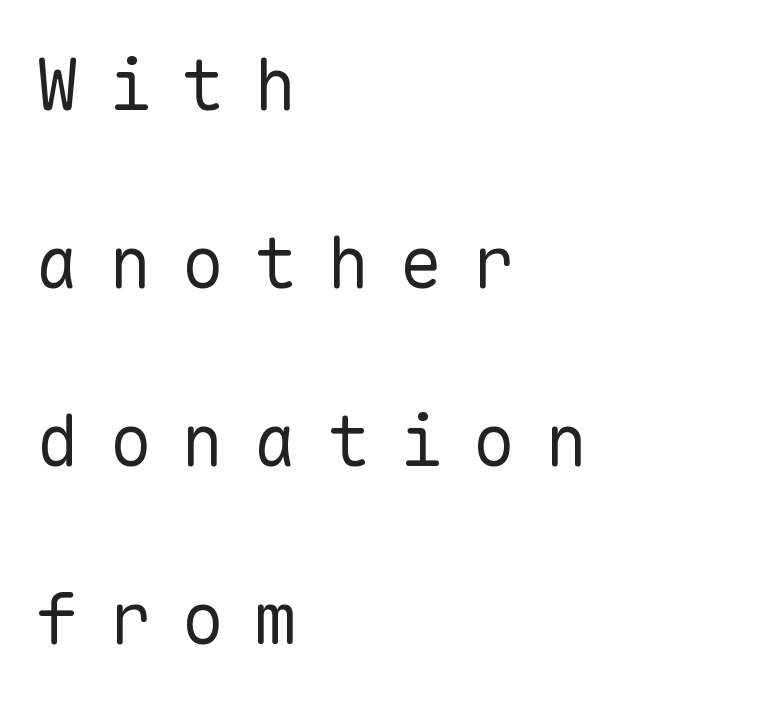
Q: Is the text bold? A: No.
Q: Is the text italic (slanted)? A: No, it is upright.
Q: Is the typeface a serif or a sans-serif typeface? A: Sans-serif.
Q: Is the text underlined? A: No.
Q: How is the paragraph aligned? A: Left-aligned.
Q: Is the spacing between letters normal or unusually wide? A: Unusually wide.
Q: Is the spacing between lines tight, normal or loose? A: Loose.
Q: Width (condensed, normal, or wide)? A: Normal.
Q: Stroke contrast? A: Low.
Q: x-height? A: Medium.
Q: Monospaced? A: Yes.
